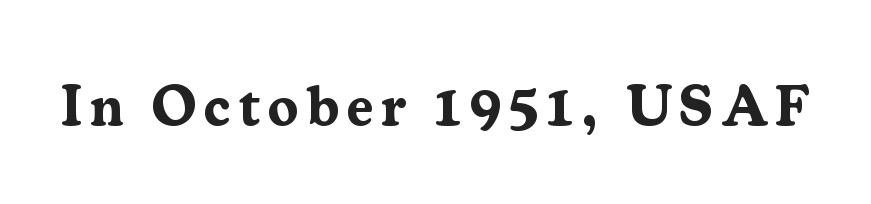
{"serif": "yes", "italic": "no", "bold": "yes", "weight": "bold", "width": "normal", "stroke_contrast": "medium", "x_height": "medium", "monospaced": "no", "underline": "no", "glyph_px": 56}
